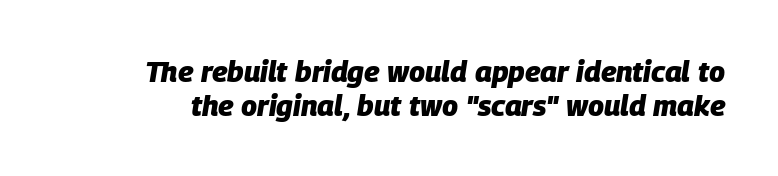
Q: Is the text bold? A: Yes.
Q: Is the text italic (slanted)? A: Yes, it leans right by about 9 degrees.
Q: Is the text underlined? A: No.
Q: Is the spacing between letters normal or unusually wide? A: Normal.
Q: Width (condensed, normal, or wide)? A: Normal.
Q: Stroke contrast? A: Low.
Q: x-height? A: Large.
Q: Monospaced? A: No.
